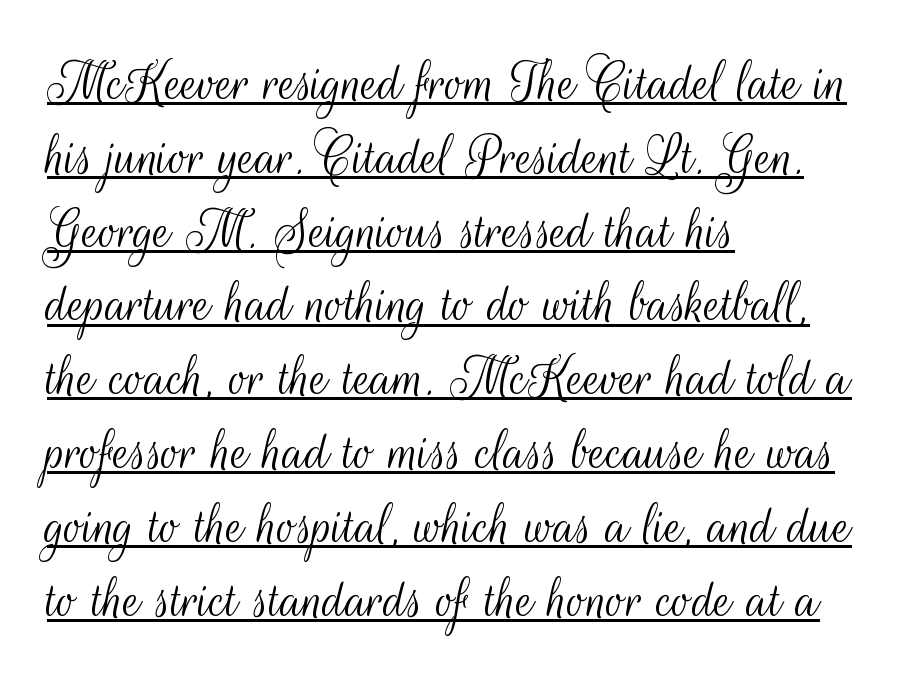
{"serif": "no", "bold": "no", "weight": "light", "width": "condensed", "stroke_contrast": "medium", "x_height": "small", "monospaced": "no", "underline": "yes", "align": "left", "line_spacing_ratio": 1.21, "letter_spacing": "normal", "letter_spacing_em": 0.0, "glyph_px": 61}
